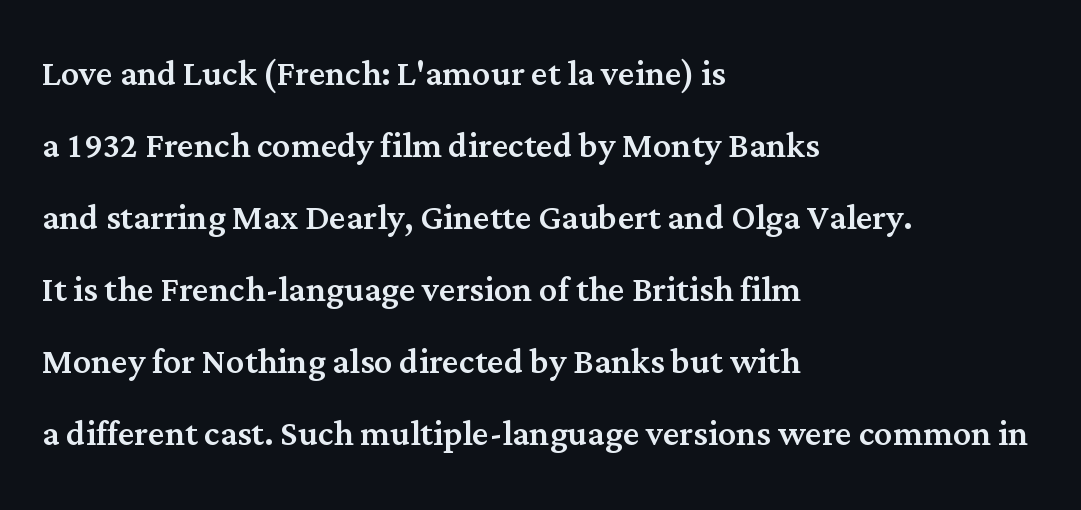
Q: Is the text italic (slanted)? A: No, it is upright.
Q: Is the typeface a serif or a sans-serif typeface? A: Serif.
Q: Is the text underlined? A: No.
Q: How is the paragraph aligned? A: Left-aligned.
Q: Is the spacing between letters normal or unusually wide? A: Normal.
Q: Is the spacing between lines tight, normal or loose? A: Normal.
Q: Width (condensed, normal, or wide)? A: Normal.
Q: Stroke contrast? A: Medium.
Q: x-height? A: Medium.
Q: Monospaced? A: No.
